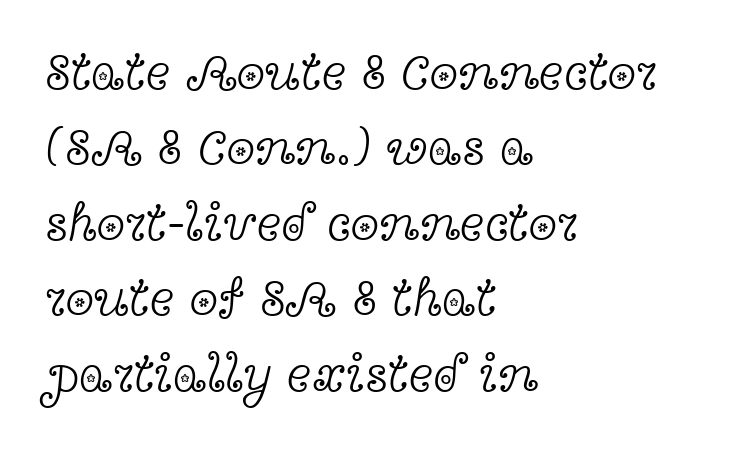
The image shows 52 px light, wide serif type, upright; set left-aligned, normal line spacing (1.45x), normal letter spacing, not underlined; a medium x-height.
